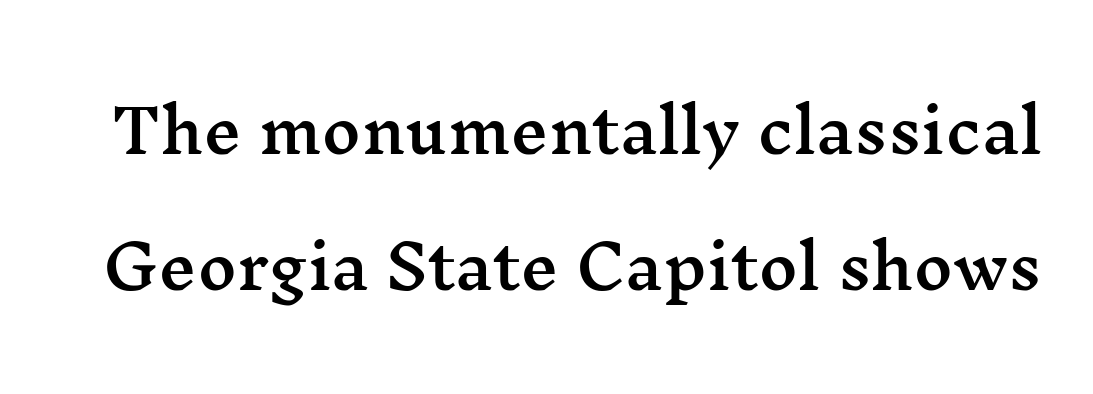
Looks like regular typesetting: each glyph gets only the width it needs. Unlike italic type, these characters show no tilt at all. The designer went with a serif here, giving each stem small feet. Descenders hang freely into open space. Students, note that the glyphs here touch the page at normal intervals.
